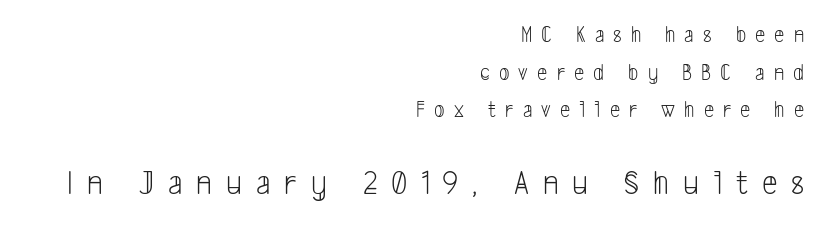
Inter-character spacing is expanded well beyond the font's built-in metrics. The lower block of text is set noticeably larger than the block above it. Bare-footed words on every line. Varying glyph widths throughout — classic text-font behaviour. The rendering anchors every line to the right-hand side.
